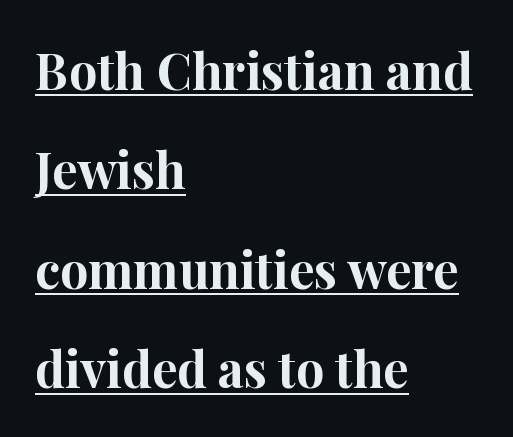
Q: Is the text bold? A: Yes.
Q: Is the text italic (slanted)? A: No, it is upright.
Q: Is the typeface a serif or a sans-serif typeface? A: Serif.
Q: Is the text underlined? A: Yes.
Q: How is the paragraph aligned? A: Left-aligned.
Q: Is the spacing between letters normal or unusually wide? A: Normal.
Q: Is the spacing between lines tight, normal or loose? A: Loose.
Q: Width (condensed, normal, or wide)? A: Normal.
Q: Stroke contrast? A: High.
Q: x-height? A: Medium.
Q: Monospaced? A: No.
